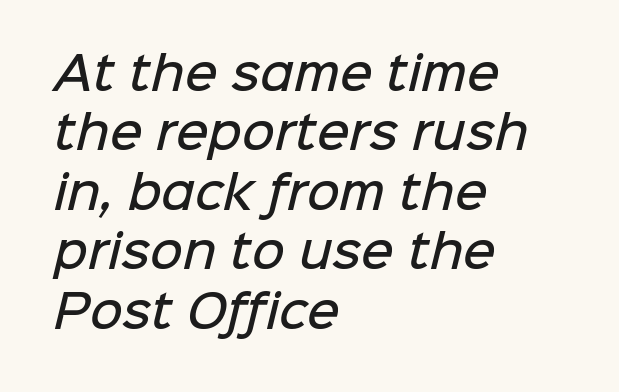
{"serif": "no", "bold": "semi", "weight": "semibold", "width": "normal", "stroke_contrast": "low", "x_height": "medium", "monospaced": "no", "underline": "no", "align": "left", "line_spacing": "normal", "line_spacing_ratio": 1.32, "letter_spacing": "normal", "letter_spacing_em": 0.0, "glyph_px": 45}
